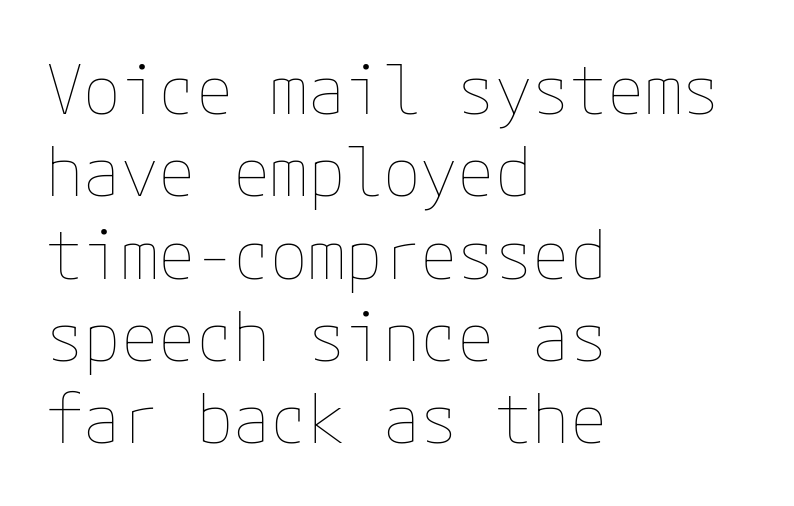
{"italic": "no", "bold": "no", "weight": "thin", "width": "normal", "stroke_contrast": "low", "x_height": "medium", "underline": "no", "align": "left", "line_spacing_ratio": 1.21, "letter_spacing": "normal", "letter_spacing_em": 0.0, "glyph_px": 68}
